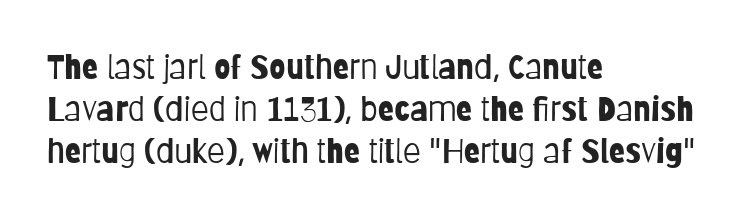
The image shows 33 px light, condensed sans-serif type, upright; set left-aligned, normal line spacing (1.28x), normal letter spacing, not underlined; low stroke contrast and a large x-height.
